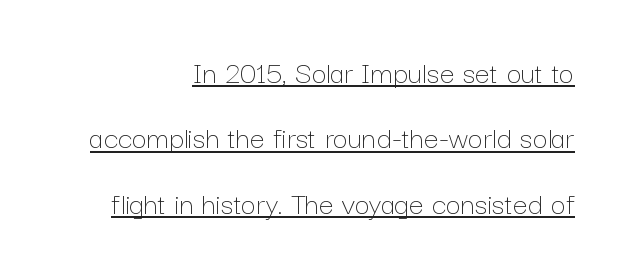
{"italic": "no", "bold": "no", "weight": "thin", "width": "normal", "stroke_contrast": "low", "x_height": "medium", "monospaced": "no", "underline": "yes", "align": "right", "line_spacing": "loose", "line_spacing_ratio": 1.98, "letter_spacing": "normal", "letter_spacing_em": 0.0, "glyph_px": 33}
